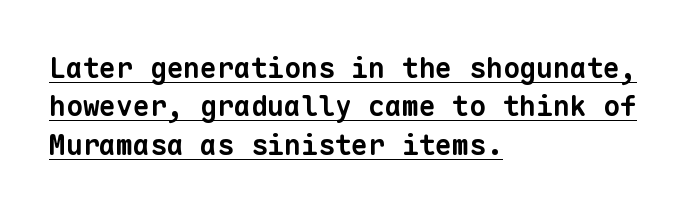
{"serif": "no", "bold": "yes", "weight": "bold", "width": "normal", "stroke_contrast": "low", "x_height": "medium", "monospaced": "yes", "underline": "yes", "align": "left", "line_spacing": "normal", "line_spacing_ratio": 1.37, "letter_spacing": "normal", "letter_spacing_em": 0.0, "glyph_px": 28}
